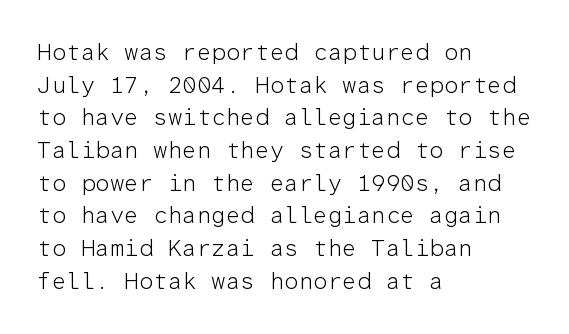
Characters follow at the spacing the type designer built in. The letterforms sit at book weight or below. Rendered with straight, roman letterforms. The rows are spaced the way most documents space them. The strip under each line holds only bare page.
